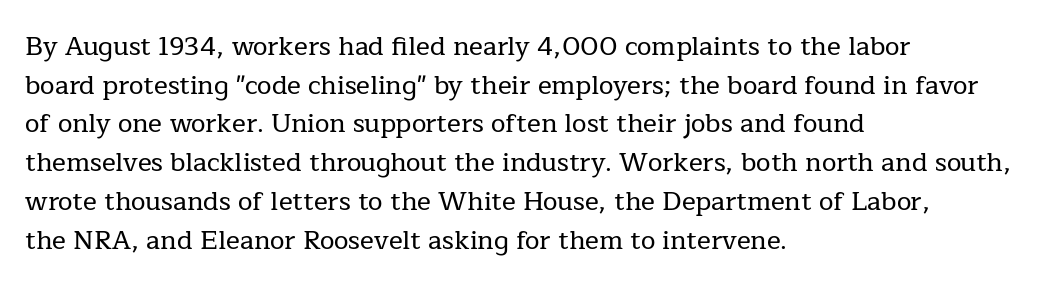
The image shows 26 px text type, upright; set left-aligned, normal line spacing (1.49x), normal letter spacing, not underlined.
